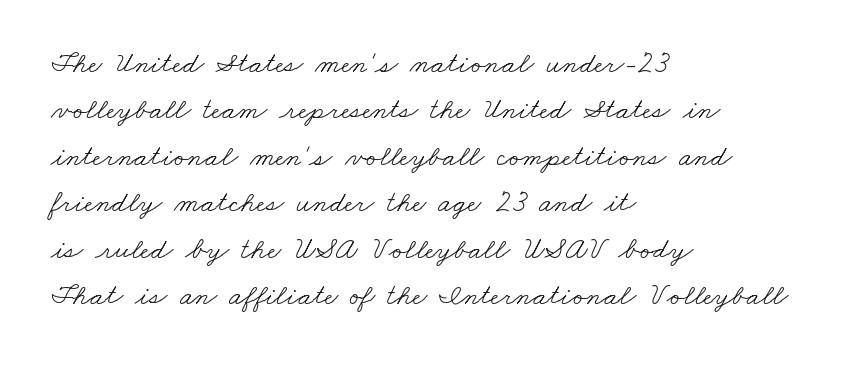
The image shows 30 px light, wide serif type; set left-aligned, normal line spacing (1.55x), normal letter spacing, not underlined; low stroke contrast and a small x-height.
